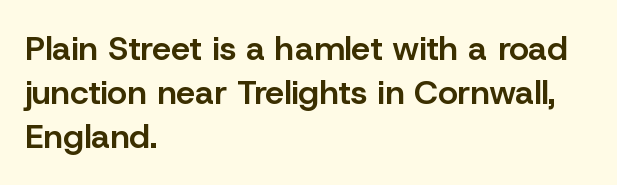
The image shows 34 px semibold sans-serif type, upright; set left-aligned, normal line spacing (1.3x), normal letter spacing, not underlined; low stroke contrast and a medium x-height.
